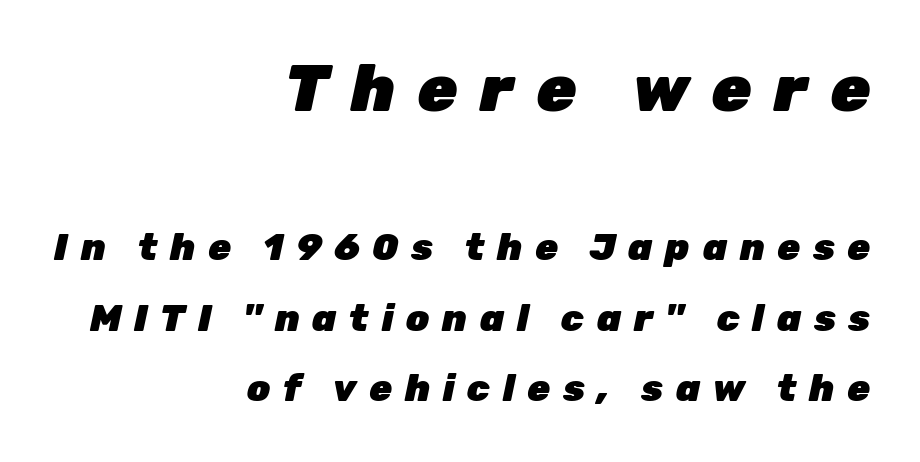
The image shows 65 px heavy type, italic (leaning right); set right-aligned, loose line spacing (1.9x), unusually wide letter spacing (+0.34 em), not underlined; the first (top) block is 1.76x larger; low stroke contrast and a medium x-height.
